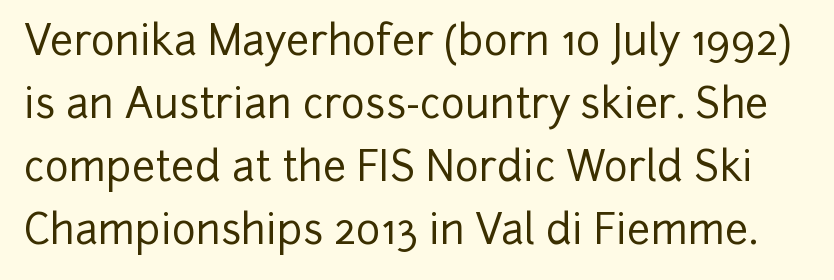
Regarding leading, the lines here are spaced in the standard way. The gaps between neighbouring characters are ordinary and unremarkable. In terms of letterform style, serifs are entirely absent. This is roman type, the default non-slanted kind.
